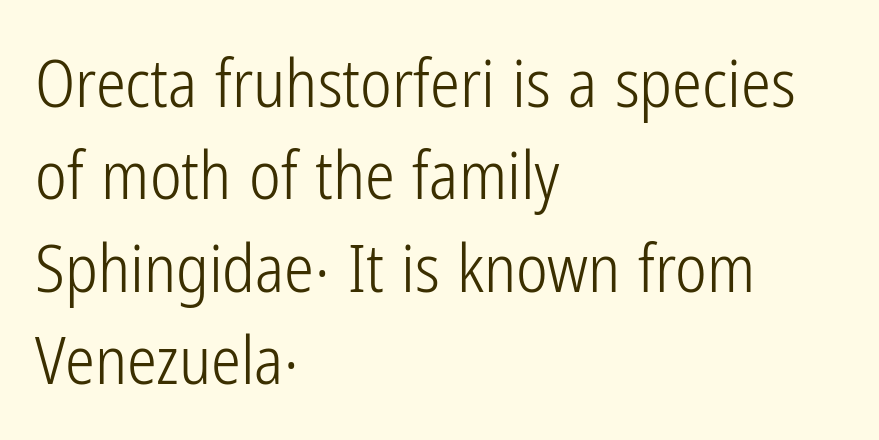
Descenders are the only things crossing below the line. Examine the stroke ends and you'll find no serifs. Looks like regular typesetting: each glyph gets only the width it needs. Students, observe: this is what conventionally led text looks like. Every row of glyphs begins at an identical x-position on the left.
